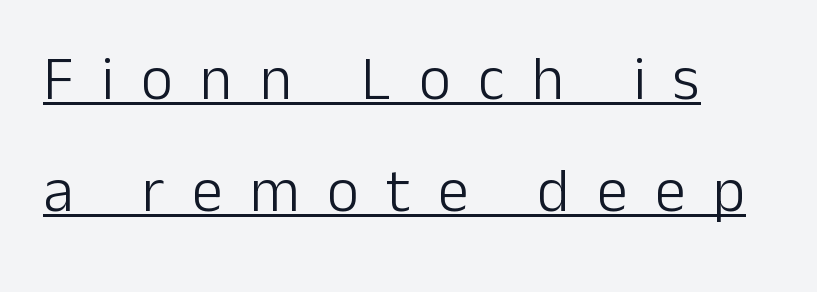
These lines are rendered in a variable-pitch font. This sample uses an upright cut, with every glyph sitting square on the baseline. What kind of face is this? One without serifs — a sans. Students, note that the glyphs here are deliberately spaced far apart. Line starts are locked; line ends wander.
